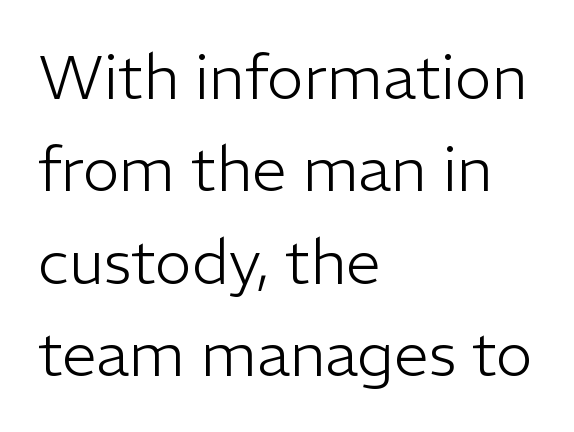
The strokes carry an ordinary text weight at most. Casual observation: everything's shoved over to the left. Varying glyph widths throughout — classic text-font behaviour. Nobody drew a line under any word here. Unlike italic type, these characters show no tilt at all. Font category for this specimen: sans-serif.
